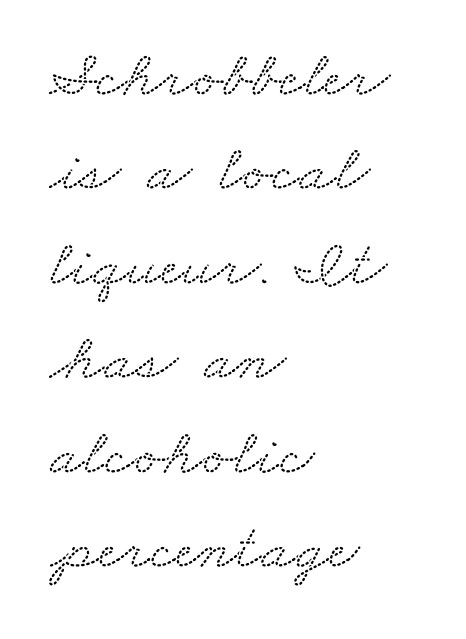
{"serif": "yes", "width": "wide", "stroke_contrast": "low", "x_height": "small", "monospaced": "no", "underline": "no", "align": "left", "line_spacing": "normal", "line_spacing_ratio": 1.43, "letter_spacing": "normal", "letter_spacing_em": 0.0, "glyph_px": 66}
